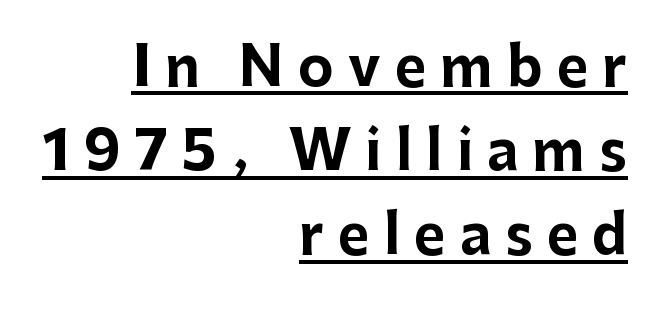
{"serif": "no", "italic": "no", "bold": "yes", "weight": "bold", "width": "normal", "stroke_contrast": "low", "x_height": "medium", "monospaced": "no", "underline": "yes", "align": "right", "line_spacing": "normal", "line_spacing_ratio": 1.56, "letter_spacing": "wide", "letter_spacing_em": 0.26, "glyph_px": 54}
